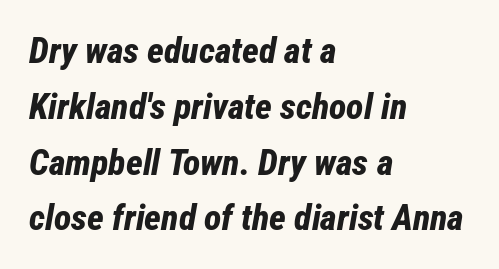
The image shows 36 px bold, condensed type, italic (leaning right); set left-aligned, normal line spacing (1.55x), normal letter spacing, not underlined; low stroke contrast and a medium x-height.
